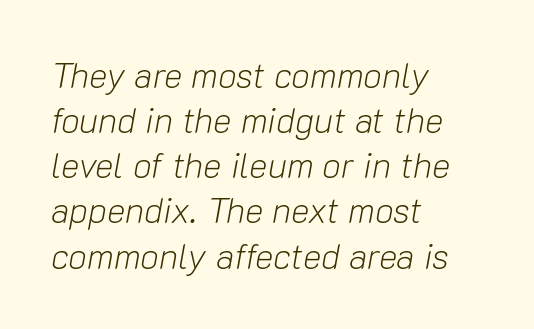
Q: Is the text bold? A: No.
Q: Is the text italic (slanted)? A: Yes, it leans right by about 10 degrees.
Q: Is the text underlined? A: No.
Q: How is the paragraph aligned? A: Left-aligned.
Q: Is the spacing between letters normal or unusually wide? A: Normal.
Q: Is the spacing between lines tight, normal or loose? A: Normal.
Q: Width (condensed, normal, or wide)? A: Normal.
Q: Stroke contrast? A: Low.
Q: x-height? A: Medium.
Q: Monospaced? A: No.
